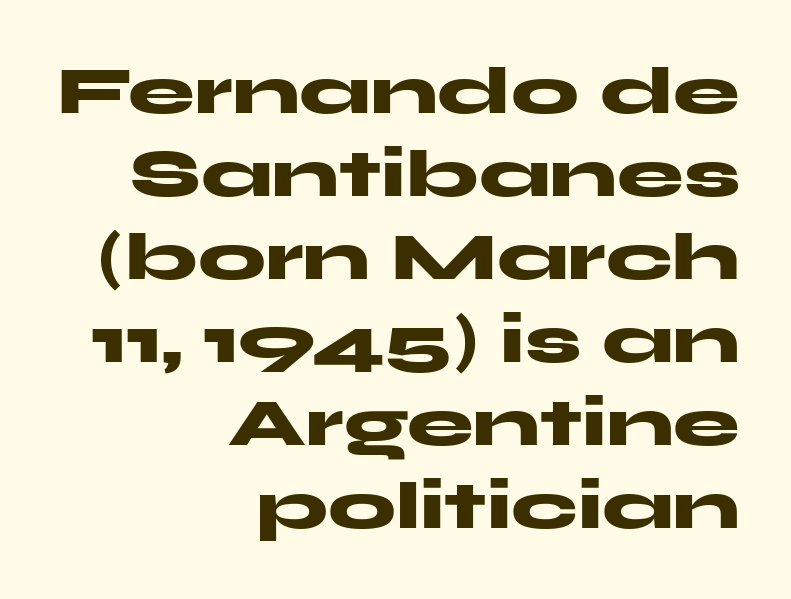
Q: Is the text bold? A: Yes.
Q: Is the text italic (slanted)? A: No, it is upright.
Q: Is the typeface a serif or a sans-serif typeface? A: Sans-serif.
Q: Is the text underlined? A: No.
Q: How is the paragraph aligned? A: Right-aligned.
Q: Is the spacing between letters normal or unusually wide? A: Normal.
Q: Width (condensed, normal, or wide)? A: Wide.
Q: Stroke contrast? A: Medium.
Q: x-height? A: Medium.
Q: Monospaced? A: No.
